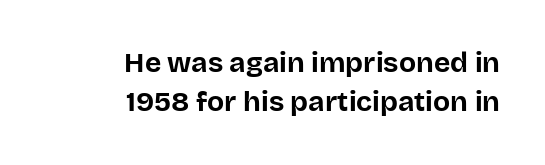
Q: Is the text bold? A: Yes.
Q: Is the text italic (slanted)? A: No, it is upright.
Q: Is the typeface a serif or a sans-serif typeface? A: Sans-serif.
Q: Is the text underlined? A: No.
Q: How is the paragraph aligned? A: Right-aligned.
Q: Is the spacing between letters normal or unusually wide? A: Normal.
Q: Is the spacing between lines tight, normal or loose? A: Normal.
Q: Width (condensed, normal, or wide)? A: Normal.
Q: Stroke contrast? A: Low.
Q: x-height? A: Large.
Q: Monospaced? A: No.
